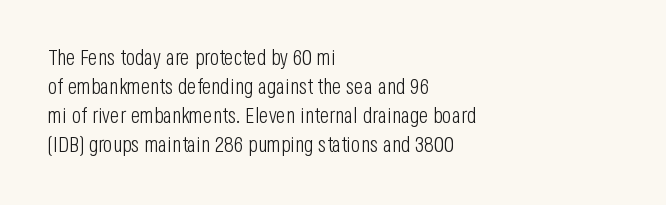
Q: Is the text bold? A: No.
Q: Is the text italic (slanted)? A: No, it is upright.
Q: Is the text underlined? A: No.
Q: How is the paragraph aligned? A: Left-aligned.
Q: Is the spacing between letters normal or unusually wide? A: Normal.
Q: Is the spacing between lines tight, normal or loose? A: Normal.
